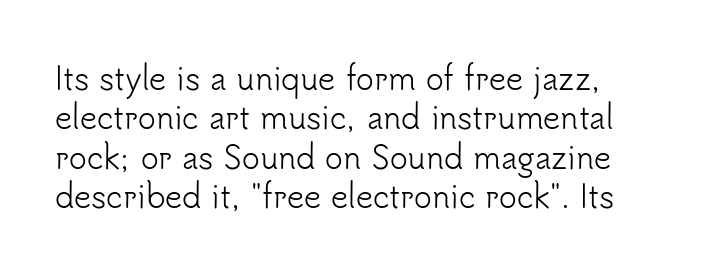
Proportional: the letters do not fall into vertical columns. Stems and bowls with no extra thickness — not bold. Tall strokes in this sample are plumb rather than angled. Each letter's strokes conclude bluntly, with no projecting serifs. Does the leading feel generous? No, just average.
